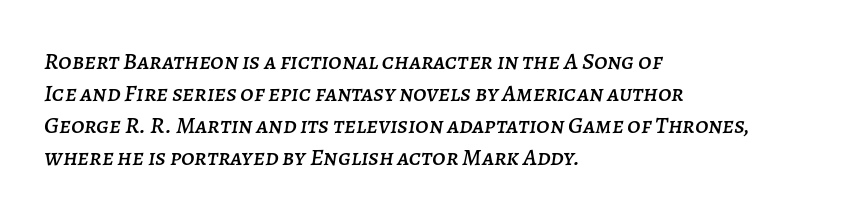
{"italic": "yes", "lean": "right", "slant_degrees": 7, "underline": "no", "align": "left", "line_spacing": "normal", "line_spacing_ratio": 1.34, "letter_spacing": "normal", "letter_spacing_em": 0.0, "glyph_px": 24}
